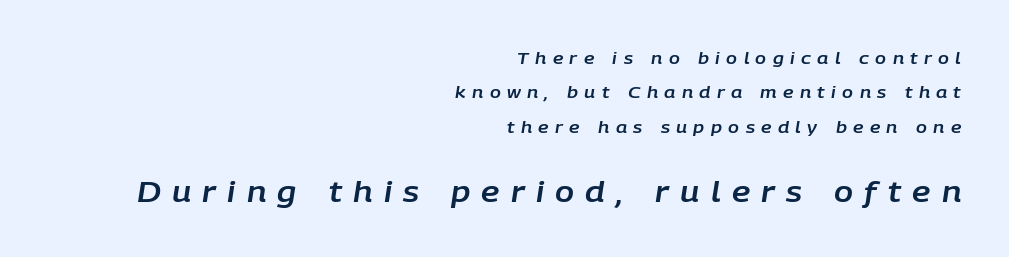
Q: Is the text italic (slanted)? A: Yes, it leans right by about 9 degrees.
Q: Is the text underlined? A: No.
Q: How is the paragraph aligned? A: Right-aligned.
Q: Is the spacing between letters normal or unusually wide? A: Unusually wide.
Q: Is the spacing between lines tight, normal or loose? A: Loose.
Q: Which block of text is set in a larger size, the first (top) or the second (bottom)? A: The second (bottom) one.
Q: Width (condensed, normal, or wide)? A: Normal.
Q: Stroke contrast? A: Low.
Q: x-height? A: Large.
Q: Monospaced? A: No.
